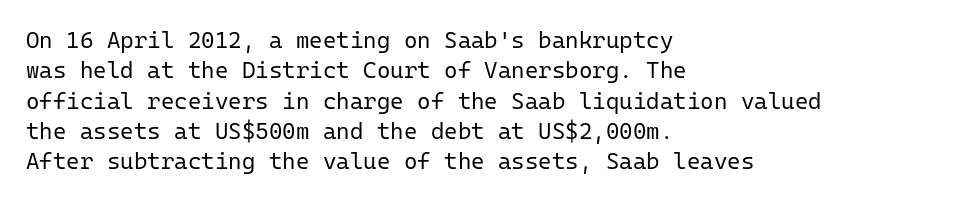
The image shows 23 px text type, upright; set left-aligned, normal line spacing (1.32x), normal letter spacing, not underlined.
